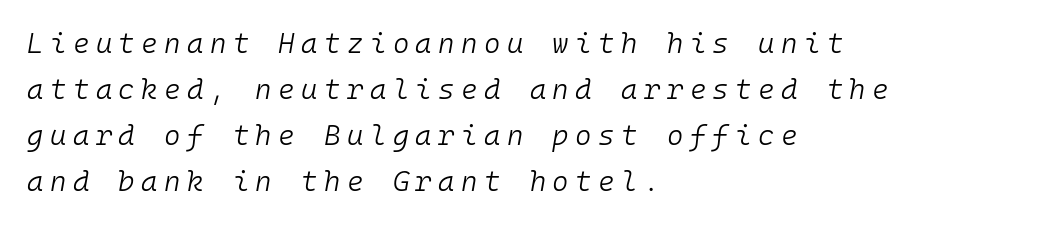
{"italic": "yes", "lean": "right", "slant_degrees": 10, "bold": "no", "weight": "light", "width": "normal", "stroke_contrast": "low", "x_height": "medium", "monospaced": "yes", "underline": "no", "align": "left", "line_spacing": "normal", "line_spacing_ratio": 1.64, "letter_spacing": "wide", "letter_spacing_em": 0.23, "glyph_px": 28}
